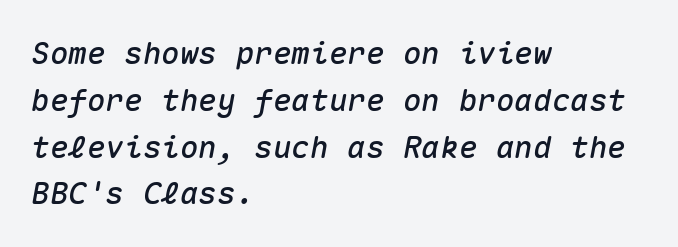
Q: Is the text italic (slanted)? A: Yes, it leans right by about 10 degrees.
Q: Is the text underlined? A: No.
Q: How is the paragraph aligned? A: Left-aligned.
Q: Is the spacing between letters normal or unusually wide? A: Normal.
Q: Is the spacing between lines tight, normal or loose? A: Normal.
Q: Width (condensed, normal, or wide)? A: Normal.
Q: Stroke contrast? A: Medium.
Q: x-height? A: Medium.
Q: Monospaced? A: Yes.
